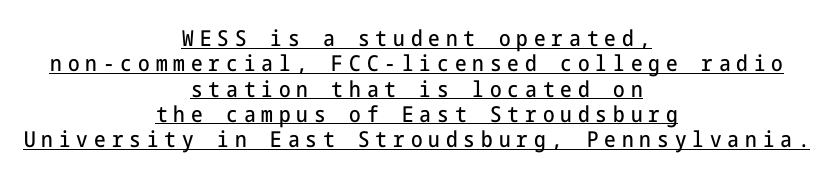
The image shows 22 px text type, upright; set centered, tight line spacing (1.15x), unusually wide letter spacing (+0.27 em), underlined.
